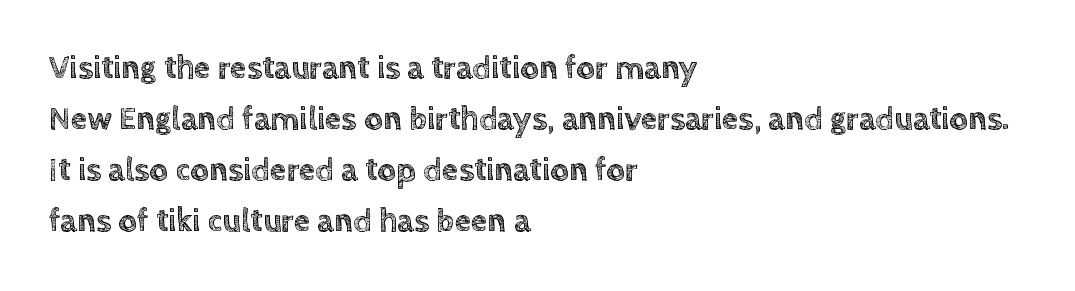
Q: Is the text italic (slanted)? A: No, it is upright.
Q: Is the text underlined? A: No.
Q: How is the paragraph aligned? A: Left-aligned.
Q: Is the spacing between letters normal or unusually wide? A: Normal.
Q: Is the spacing between lines tight, normal or loose? A: Normal.
Q: Width (condensed, normal, or wide)? A: Normal.
Q: x-height? A: Large.
Q: Monospaced? A: No.
